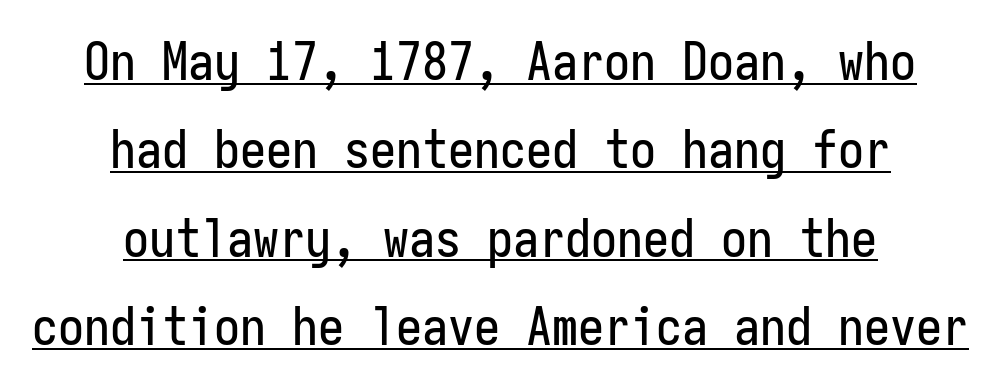
Every stem runs plumb, perpendicular to the baseline. The letterforms sit shoulder to shoulder at normal distance. Here the designer chose a console-style face with uniform glyph widths. Notice how the passage keeps no hard edge, just a central spine.
